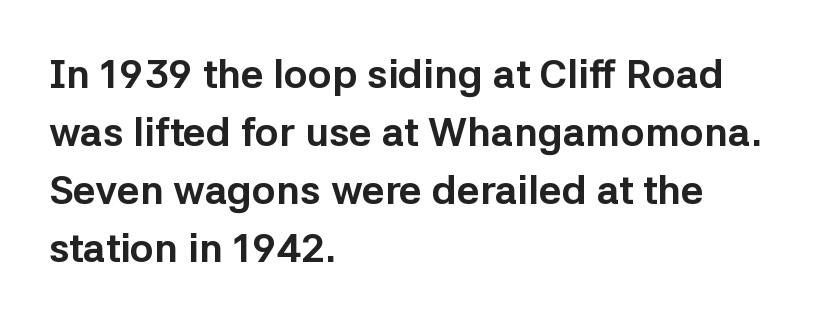
Q: Is the text bold? A: Yes.
Q: Is the text italic (slanted)? A: No, it is upright.
Q: Is the typeface a serif or a sans-serif typeface? A: Sans-serif.
Q: Is the text underlined? A: No.
Q: How is the paragraph aligned? A: Left-aligned.
Q: Is the spacing between letters normal or unusually wide? A: Normal.
Q: Is the spacing between lines tight, normal or loose? A: Normal.
Q: Width (condensed, normal, or wide)? A: Normal.
Q: Stroke contrast? A: Low.
Q: x-height? A: Medium.
Q: Monospaced? A: No.
